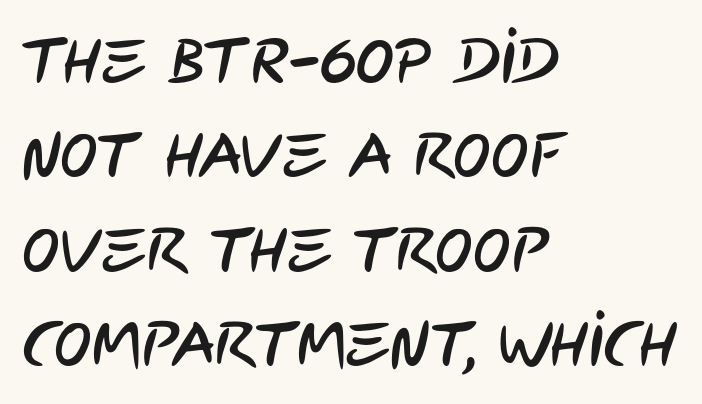
This sample keeps an unexceptional amount of space between lines. Is this a sans? Yes — the strokes have no serifs. Layout note: lines flush left. The zone under the glyphs is completely vacant. Character widths vary here, with narrow letters taking less room than wide ones. The face used here is rendered with its standard letterfit.
